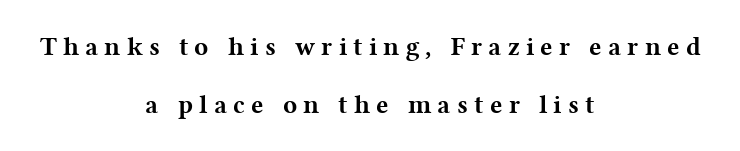
Q: Is the text bold? A: Yes.
Q: Is the text italic (slanted)? A: No, it is upright.
Q: Is the text underlined? A: No.
Q: How is the paragraph aligned? A: Centered.
Q: Is the spacing between letters normal or unusually wide? A: Unusually wide.
Q: Is the spacing between lines tight, normal or loose? A: Loose.
